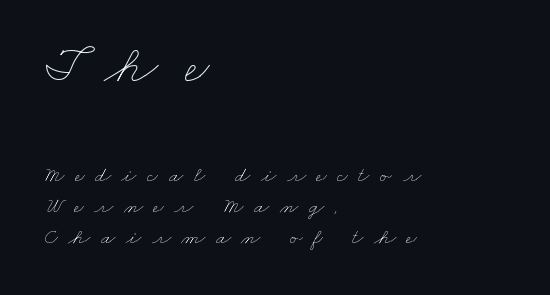
The image shows 55 px thin, wide type; set left-aligned, normal line spacing (1.41x), unusually wide letter spacing (+0.48 em), not underlined; the first (top) block is 2.5x larger; low stroke contrast and a small x-height.
